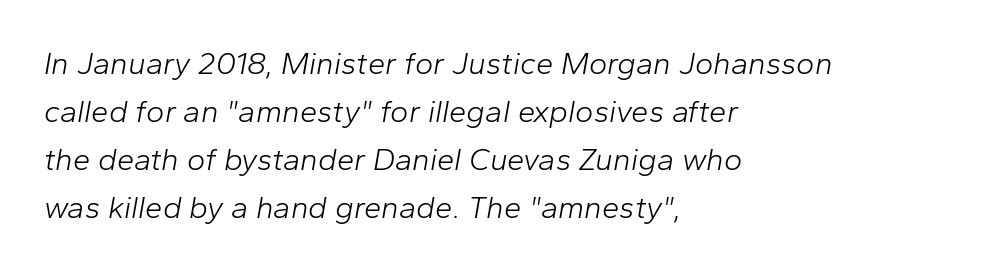
Q: Is the text bold? A: No.
Q: Is the text italic (slanted)? A: Yes, it leans right by about 10 degrees.
Q: Is the text underlined? A: No.
Q: How is the paragraph aligned? A: Left-aligned.
Q: Is the spacing between letters normal or unusually wide? A: Normal.
Q: Is the spacing between lines tight, normal or loose? A: Normal.
Q: Width (condensed, normal, or wide)? A: Normal.
Q: Stroke contrast? A: Low.
Q: x-height? A: Medium.
Q: Monospaced? A: No.
